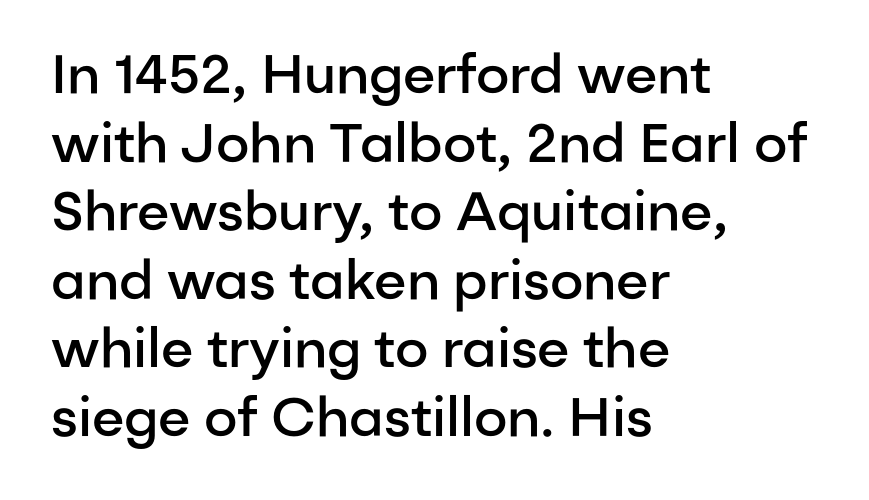
The paragraph shown leans on its left margin. Is this a fixed-width face? No — the glyphs have proportional, varying widths. Baseline-to-baseline distance is the conventional proportion of letter height. Unlike italic type, these characters show no tilt at all. Strokes here are thickened, but only to semibold level.
